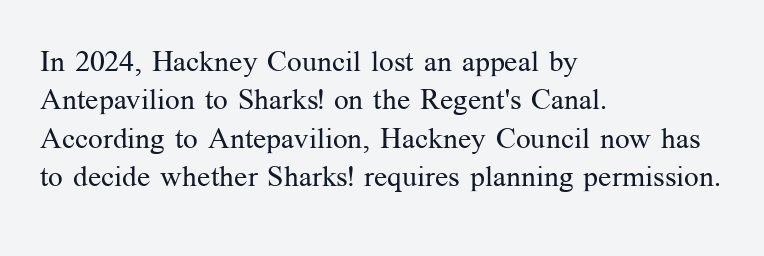
Interline gaps are of average width in this sample. Descender tails drop into unmarked territory. No chunkiness to these letters — they're not bold. These lines are set flush left with a ragged right edge.
